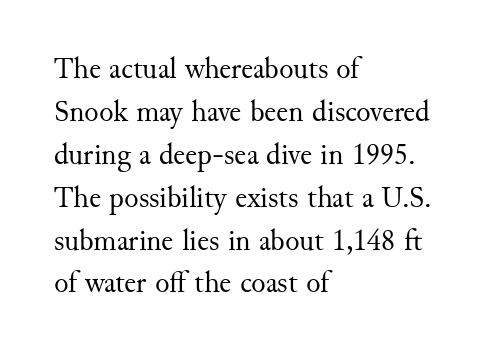
No heavy texture on the line: the type isn't bold. Notice how the passage keeps a crisp vertical edge on the left only. Default kerning and tracking; the words read as compact shapes. The glyphs in this specimen are seriffed. Varying glyph widths throughout — classic text-font behaviour. The specimen reads as upright at a glance.
